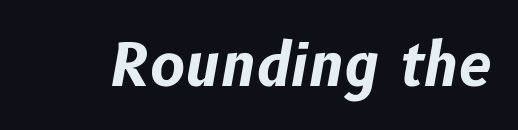
The image shows 59 px bold type, italic (leaning right); set normal letter spacing, not underlined; low stroke contrast and a medium x-height.
